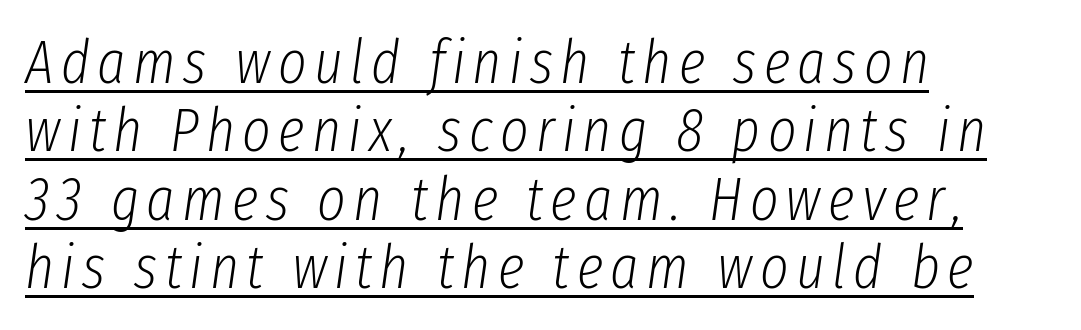
This is underlined copy, the kind a proofreader might mark for attention. A typesetter would mark this as italic. You could not count columns in this text — the font is proportionally spaced. Compared with typical paragraphs, the rows here are closer together. The lines are quadded left.
